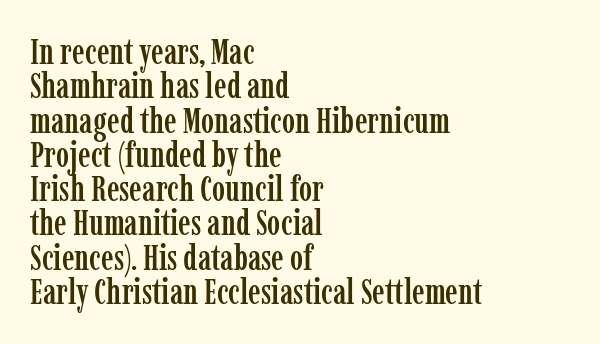
Q: Is the text italic (slanted)? A: No, it is upright.
Q: Is the typeface a serif or a sans-serif typeface? A: Serif.
Q: Is the text underlined? A: No.
Q: How is the paragraph aligned? A: Left-aligned.
Q: Is the spacing between letters normal or unusually wide? A: Normal.
Q: Is the spacing between lines tight, normal or loose? A: Tight.
Q: Width (condensed, normal, or wide)? A: Condensed.
Q: Stroke contrast? A: Low.
Q: x-height? A: Medium.
Q: Monospaced? A: No.
